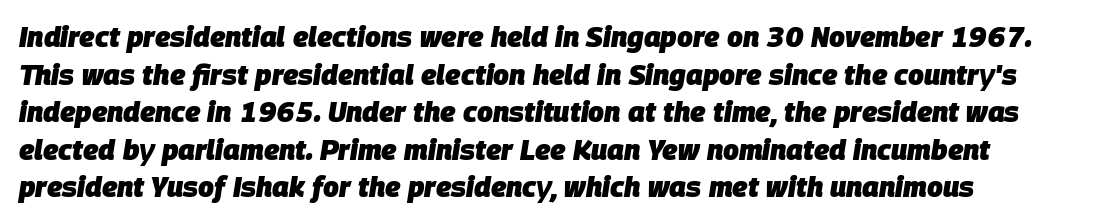
Q: Is the text bold? A: Yes.
Q: Is the text italic (slanted)? A: Yes, it leans right by about 9 degrees.
Q: Is the text underlined? A: No.
Q: Is the spacing between letters normal or unusually wide? A: Normal.
Q: Is the spacing between lines tight, normal or loose? A: Normal.
Q: Width (condensed, normal, or wide)? A: Normal.
Q: Stroke contrast? A: Low.
Q: x-height? A: Large.
Q: Monospaced? A: No.
